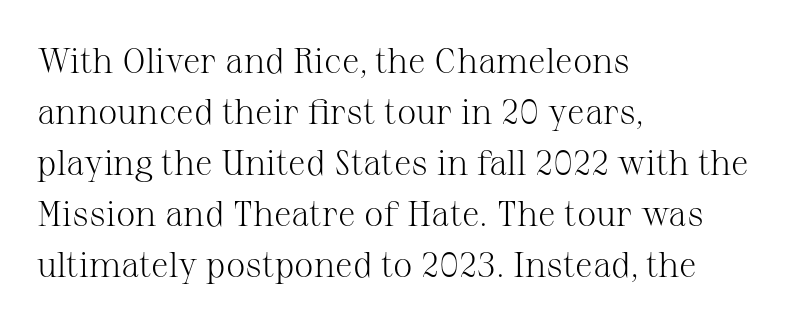
Rows of type keep a routine distance in the vertical direction. The line texture is even and compact thanks to regular tracking. Italic: no, the glyphs are upright roman. These lines are rendered in a variable-pitch font. Is this a sans? No — the strokes have serifs.
